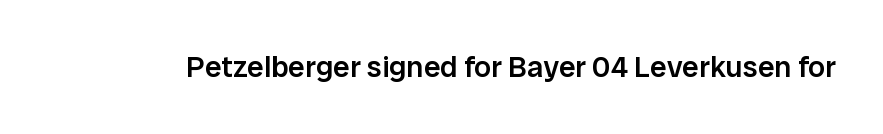
The image shows 30 px semibold sans-serif type, upright; set normal letter spacing, not underlined; low stroke contrast and a medium x-height.
